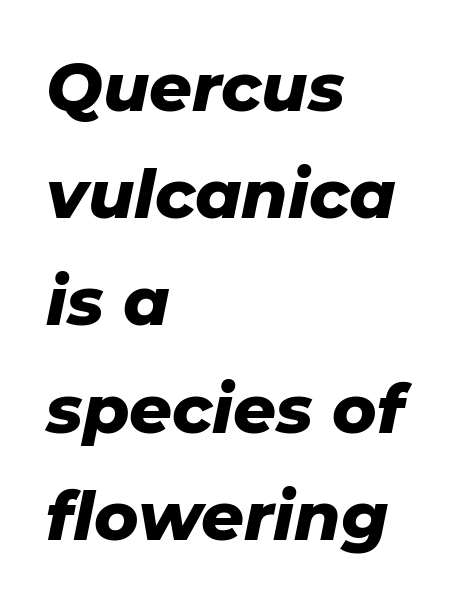
Q: Is the text bold? A: Yes.
Q: Is the text italic (slanted)? A: Yes, it leans right by about 11 degrees.
Q: Is the text underlined? A: No.
Q: How is the paragraph aligned? A: Left-aligned.
Q: Is the spacing between letters normal or unusually wide? A: Normal.
Q: Is the spacing between lines tight, normal or loose? A: Normal.
Q: Width (condensed, normal, or wide)? A: Normal.
Q: Stroke contrast? A: Low.
Q: x-height? A: Medium.
Q: Monospaced? A: No.
